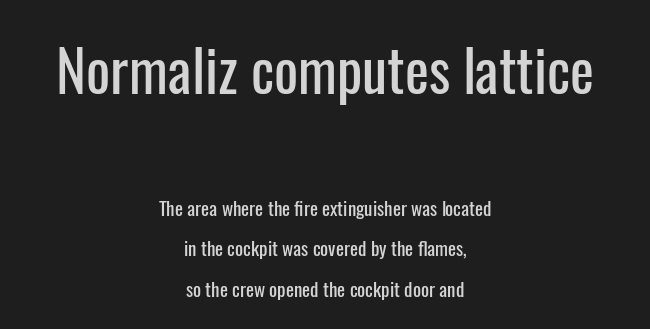
{"serif": "no", "italic": "no", "width": "condensed", "stroke_contrast": "low", "x_height": "medium", "monospaced": "no", "underline": "no", "align": "center", "line_spacing": "loose", "line_spacing_ratio": 2.13, "letter_spacing": "normal", "letter_spacing_em": 0.0, "larger_block": "first", "size_ratio": 3.0, "glyph_px": 57}
